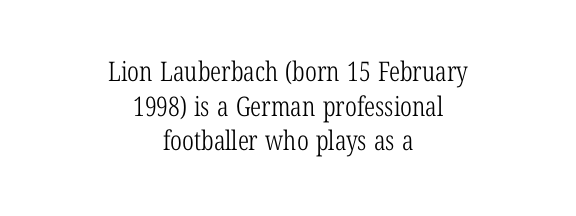
Q: Is the text bold? A: No.
Q: Is the text italic (slanted)? A: No, it is upright.
Q: Is the text underlined? A: No.
Q: How is the paragraph aligned? A: Centered.
Q: Is the spacing between letters normal or unusually wide? A: Normal.
Q: Is the spacing between lines tight, normal or loose? A: Normal.
